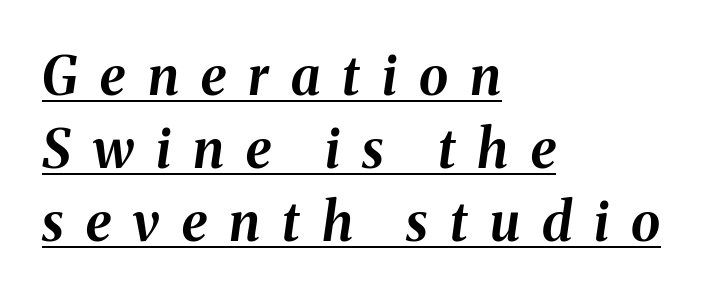
{"italic": "yes", "lean": "right", "slant_degrees": 8, "bold": "yes", "weight": "bold", "width": "normal", "stroke_contrast": "medium", "x_height": "medium", "monospaced": "no", "underline": "yes", "align": "left", "line_spacing": "normal", "line_spacing_ratio": 1.38, "letter_spacing": "wide", "letter_spacing_em": 0.42, "glyph_px": 53}
